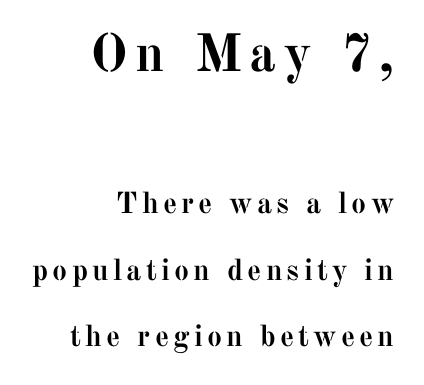
{"serif": "yes", "italic": "no", "bold": "yes", "weight": "semibold", "width": "normal", "stroke_contrast": "medium", "x_height": "medium", "monospaced": "no", "underline": "no", "align": "right", "line_spacing": "loose", "line_spacing_ratio": 2.22, "larger_block": "first", "size_ratio": 1.77, "glyph_px": 53}
